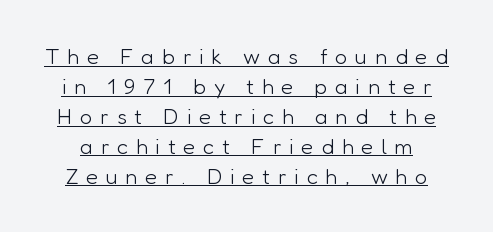
Q: Is the text bold? A: No.
Q: Is the text italic (slanted)? A: No, it is upright.
Q: Is the text underlined? A: Yes.
Q: Is the spacing between letters normal or unusually wide? A: Unusually wide.
Q: Is the spacing between lines tight, normal or loose? A: Normal.
